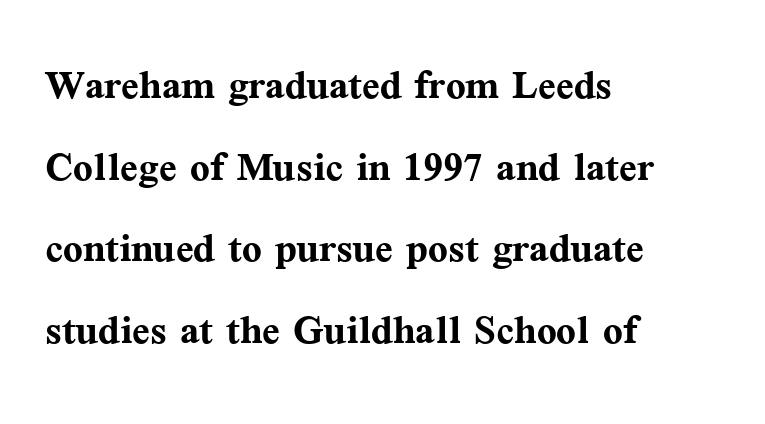
Q: Is the text bold? A: Yes.
Q: Is the text italic (slanted)? A: No, it is upright.
Q: Is the typeface a serif or a sans-serif typeface? A: Serif.
Q: Is the text underlined? A: No.
Q: How is the paragraph aligned? A: Left-aligned.
Q: Is the spacing between letters normal or unusually wide? A: Normal.
Q: Is the spacing between lines tight, normal or loose? A: Normal.
Q: Width (condensed, normal, or wide)? A: Normal.
Q: Stroke contrast? A: Medium.
Q: x-height? A: Medium.
Q: Monospaced? A: No.
